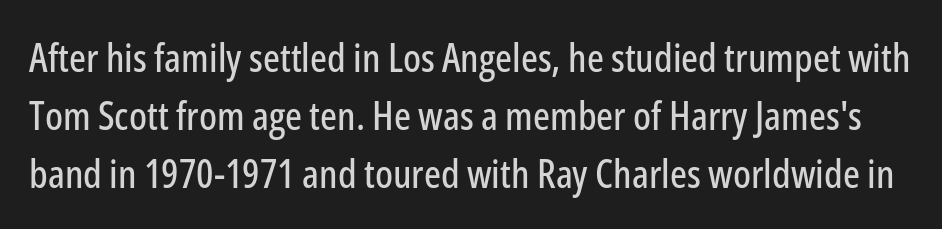
Q: Is the text italic (slanted)? A: No, it is upright.
Q: Is the typeface a serif or a sans-serif typeface? A: Sans-serif.
Q: Is the text underlined? A: No.
Q: Is the spacing between letters normal or unusually wide? A: Normal.
Q: Is the spacing between lines tight, normal or loose? A: Normal.
Q: Width (condensed, normal, or wide)? A: Condensed.
Q: Stroke contrast? A: Low.
Q: x-height? A: Medium.
Q: Monospaced? A: No.
